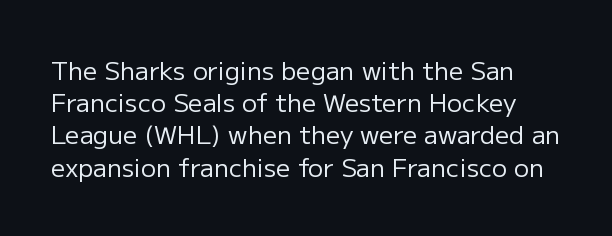
{"italic": "no", "bold": "no", "underline": "no", "line_spacing": "normal", "line_spacing_ratio": 1.29, "letter_spacing": "normal", "letter_spacing_em": 0.0, "glyph_px": 25}
